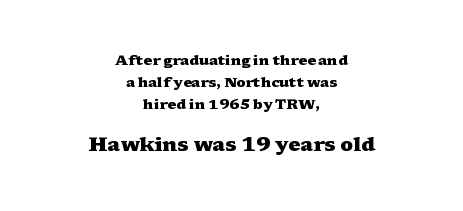
Does the copy run flush right? No — it is centered line by line. It's the straight-up-and-down kind of type. Any mark beneath the type? The region is blank. Look at the tracking — it's just the regular setting, nothing added.
